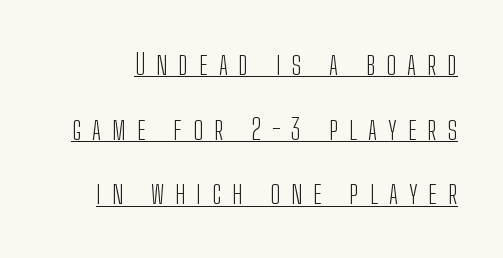
Q: Is the text bold? A: No.
Q: Is the text italic (slanted)? A: No, it is upright.
Q: Is the typeface a serif or a sans-serif typeface? A: Sans-serif.
Q: Is the text underlined? A: Yes.
Q: Is the spacing between letters normal or unusually wide? A: Unusually wide.
Q: Is the spacing between lines tight, normal or loose? A: Loose.
Q: Width (condensed, normal, or wide)? A: Condensed.
Q: Stroke contrast? A: Low.
Q: x-height? A: Medium.
Q: Monospaced? A: No.
